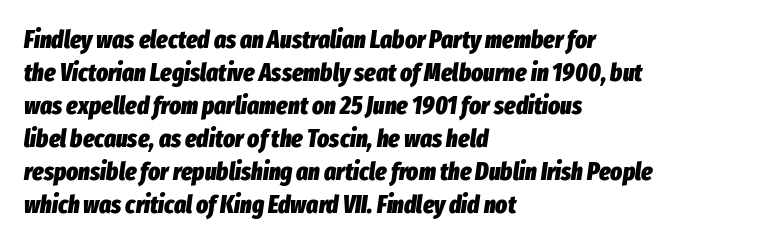
Q: Is the text bold? A: Yes.
Q: Is the text italic (slanted)? A: Yes, it leans right by about 8 degrees.
Q: Is the text underlined? A: No.
Q: How is the paragraph aligned? A: Left-aligned.
Q: Is the spacing between letters normal or unusually wide? A: Normal.
Q: Is the spacing between lines tight, normal or loose? A: Normal.
